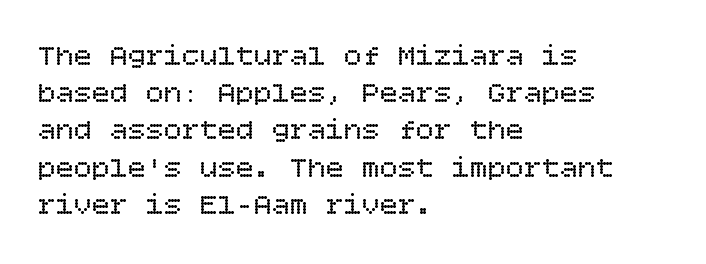
Q: Is the text bold? A: No.
Q: Is the text italic (slanted)? A: No, it is upright.
Q: Is the text underlined? A: No.
Q: How is the paragraph aligned? A: Left-aligned.
Q: Is the spacing between letters normal or unusually wide? A: Normal.
Q: Width (condensed, normal, or wide)? A: Normal.
Q: Stroke contrast? A: Low.
Q: x-height? A: Large.
